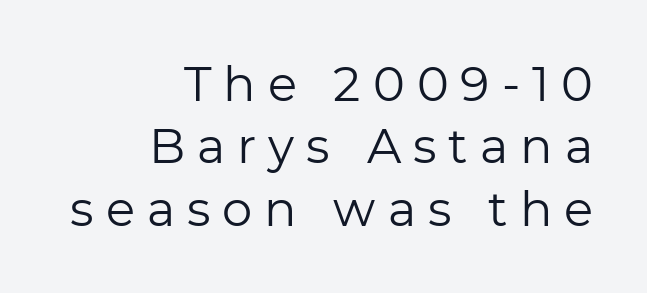
{"serif": "no", "italic": "no", "bold": "no", "weight": "regular", "width": "normal", "stroke_contrast": "low", "x_height": "medium", "monospaced": "no", "underline": "no", "align": "right", "line_spacing": "normal", "line_spacing_ratio": 1.3, "letter_spacing": "wide", "letter_spacing_em": 0.25, "glyph_px": 48}
